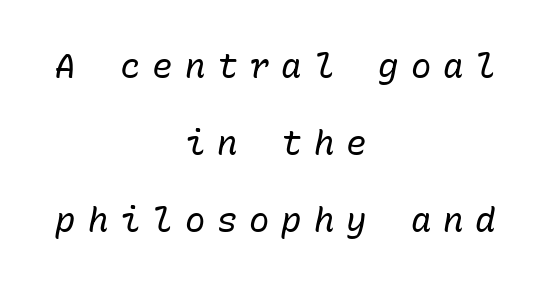
The image shows 34 px regular-weight type, italic (leaning right), monospaced; set centered, loose line spacing (2.27x), unusually wide letter spacing (+0.35 em), not underlined; low stroke contrast and a medium x-height.
